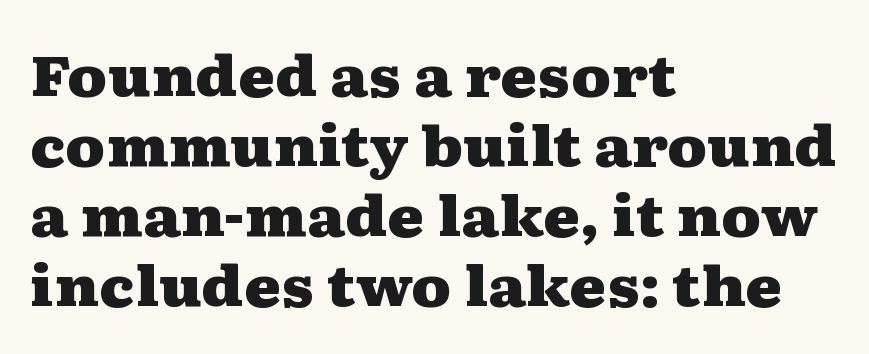
A typesetter would call this zero additional tracking. One-word summary of the alignment: left. Spacing verdict: proportional, widths tailored to each character. The letters stand upright; this is a roman face. The type family on display is of the serif kind. Glance below the letters and you will spot only blank space.
